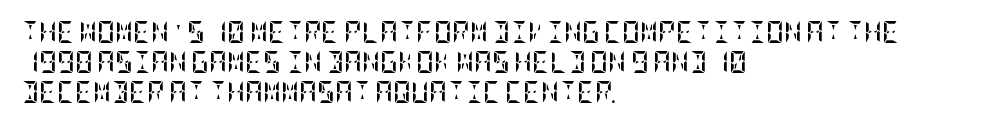
The image shows 22 px bold type, upright; set left-aligned, normal line spacing (1.37x), normal letter spacing, not underlined.
